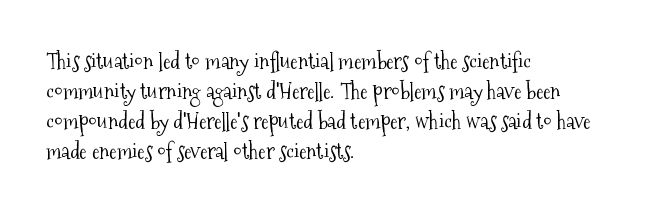
The image shows 22 px text type, upright; set left-aligned, normal line spacing (1.36x), normal letter spacing, not underlined.
